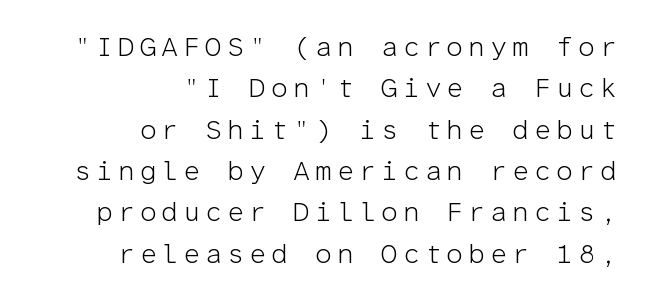
The image shows 27 px text type, upright; set right-aligned, normal line spacing (1.53x), not underlined.
